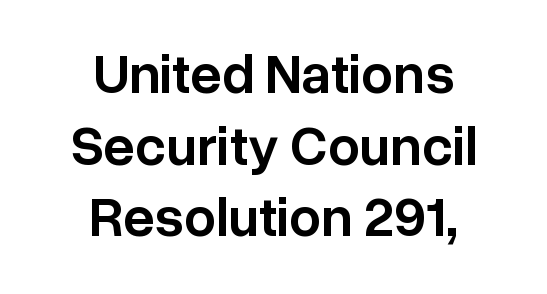
{"serif": "no", "italic": "no", "bold": "semi", "weight": "semibold", "width": "normal", "stroke_contrast": "low", "x_height": "medium", "monospaced": "no", "underline": "no", "align": "center", "line_spacing": "normal", "line_spacing_ratio": 1.28, "letter_spacing": "normal", "letter_spacing_em": 0.0, "glyph_px": 56}
